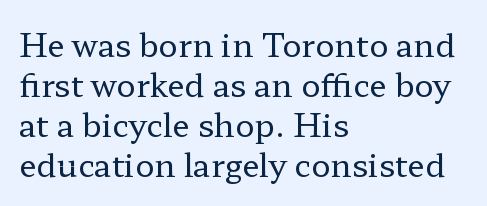
Q: Is the text bold? A: No.
Q: Is the text italic (slanted)? A: No, it is upright.
Q: Is the typeface a serif or a sans-serif typeface? A: Serif.
Q: Is the text underlined? A: No.
Q: How is the paragraph aligned? A: Left-aligned.
Q: Is the spacing between letters normal or unusually wide? A: Normal.
Q: Is the spacing between lines tight, normal or loose? A: Normal.
Q: Width (condensed, normal, or wide)? A: Wide.
Q: Stroke contrast? A: Low.
Q: x-height? A: Medium.
Q: Monospaced? A: No.
